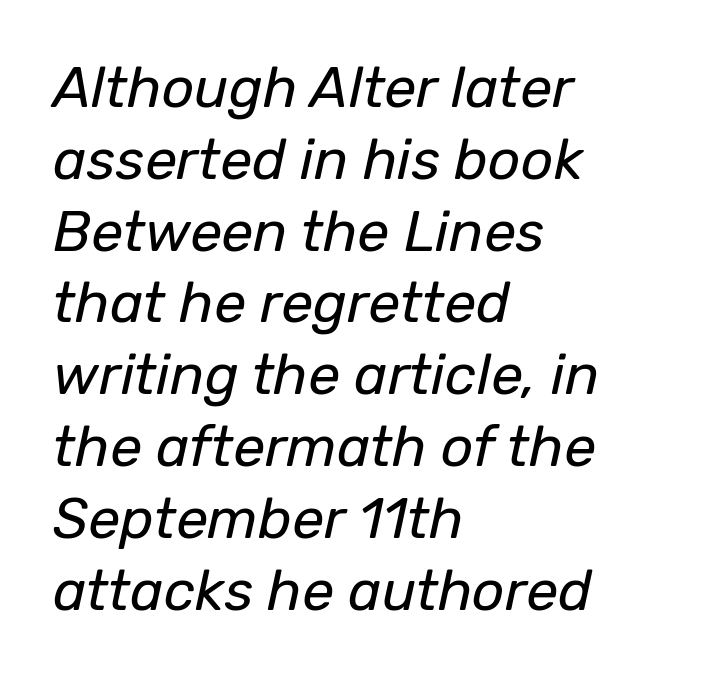
{"italic": "yes", "lean": "right", "slant_degrees": 12, "bold": "no", "weight": "regular", "width": "normal", "stroke_contrast": "low", "x_height": "medium", "monospaced": "no", "underline": "no", "align": "left", "line_spacing": "normal", "line_spacing_ratio": 1.26, "letter_spacing": "normal", "letter_spacing_em": 0.0, "glyph_px": 57}
